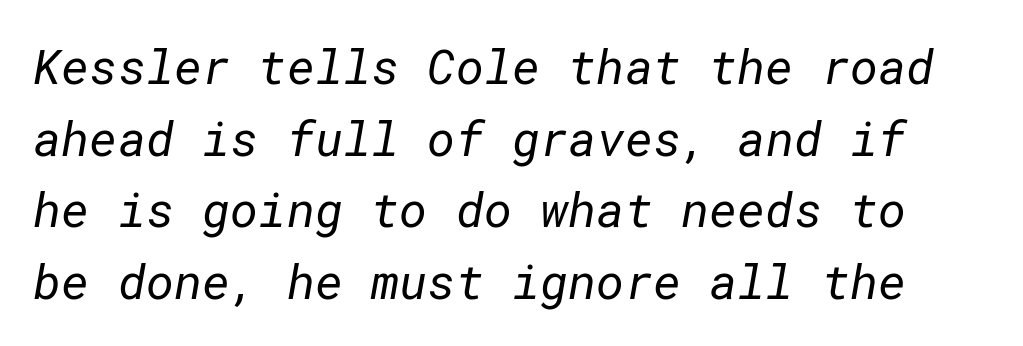
The image shows 48 px regular-weight sans-serif type; set normal line spacing (1.49x), normal letter spacing, not underlined; low stroke contrast and a medium x-height.
